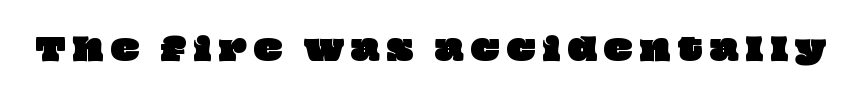
The image shows 30 px wide type; set unusually wide letter spacing (+0.24 em), not underlined; low stroke contrast and a large x-height.
